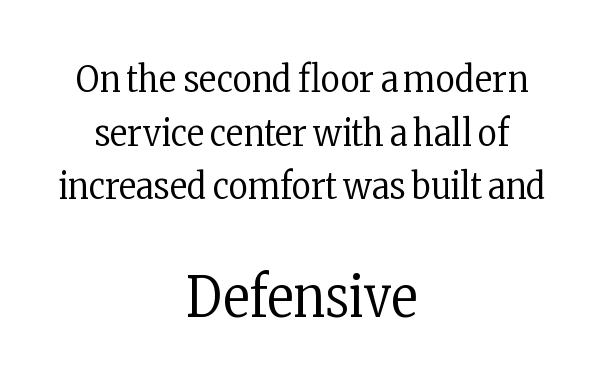
Q: Is the text bold? A: No.
Q: Is the text italic (slanted)? A: No, it is upright.
Q: Is the typeface a serif or a sans-serif typeface? A: Serif.
Q: Is the text underlined? A: No.
Q: How is the paragraph aligned? A: Centered.
Q: Is the spacing between letters normal or unusually wide? A: Normal.
Q: Is the spacing between lines tight, normal or loose? A: Normal.
Q: Which block of text is set in a larger size, the first (top) or the second (bottom)? A: The second (bottom) one.
Q: Width (condensed, normal, or wide)? A: Condensed.
Q: Stroke contrast? A: Low.
Q: x-height? A: Medium.
Q: Monospaced? A: No.
